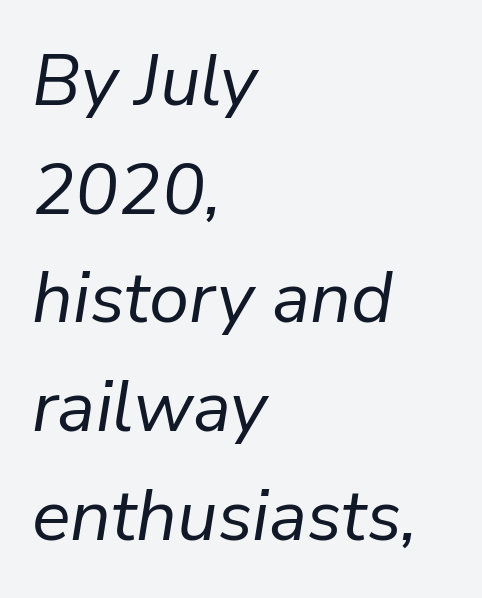
Q: Is the text bold? A: No.
Q: Is the text italic (slanted)? A: Yes, it leans right by about 9 degrees.
Q: Is the text underlined? A: No.
Q: How is the paragraph aligned? A: Left-aligned.
Q: Is the spacing between letters normal or unusually wide? A: Normal.
Q: Is the spacing between lines tight, normal or loose? A: Normal.
Q: Width (condensed, normal, or wide)? A: Normal.
Q: Stroke contrast? A: Low.
Q: x-height? A: Medium.
Q: Monospaced? A: No.
